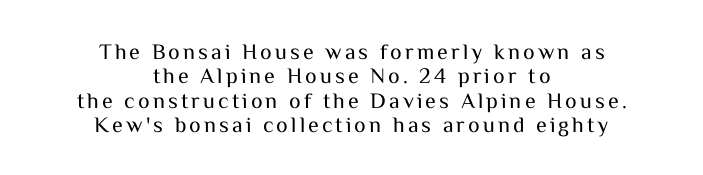
Letters have the restrained weight of plain body copy at most. Each line is balanced around a shared central axis. The glyphs are unaccompanied by any horizontal stroke below them. Summary of vertical rhythm: compact, with narrow interline spacing. When letters stand straight like this, we call the style roman or upright.
